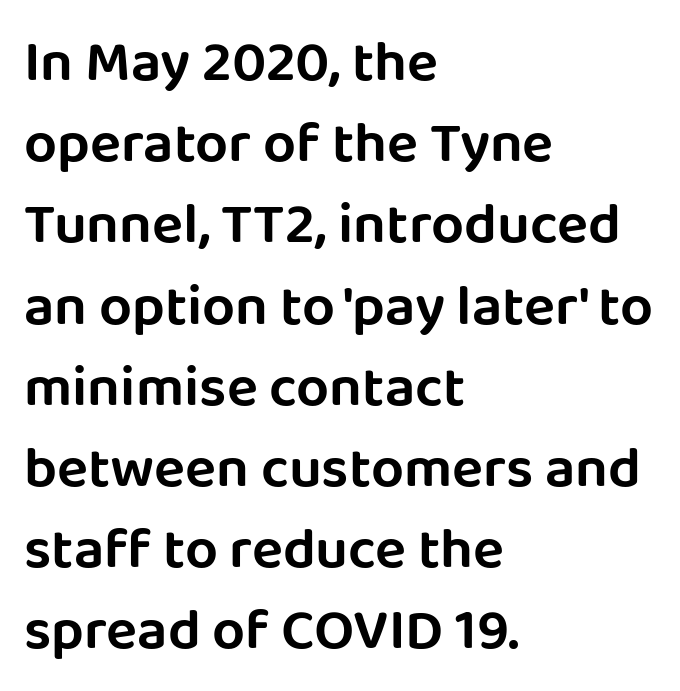
Is this a fixed-width face? No — the glyphs have proportional, varying widths. Standard letterfit; no display-style spreading of the glyphs. The rendering shows plain stroke endings on the letterforms — a sans-serif design. These lines are set flush left with a ragged right edge.
